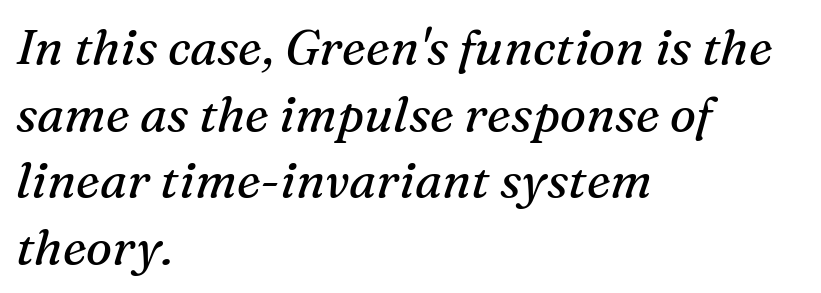
The lines in this sample share a left origin and differ only in where they stop. The passage shown stacks its lines at a standard gap. No letter is thick-stroked: the sample isn't bold. Nothing unusual about the tracking: characters are spaced as the font intends. Each letter keeps its own natural width here, so spacing adapts to shape.
